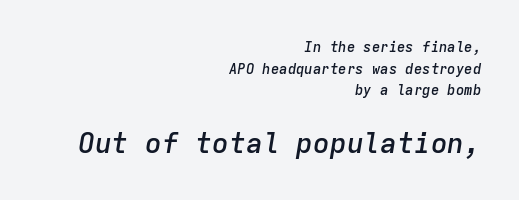
The image shows 28 px semibold type, italic (leaning right), monospaced; set right-aligned, normal line spacing (1.55x), normal letter spacing, not underlined; the second (bottom) block is 2.0x larger; low stroke contrast and a medium x-height.
